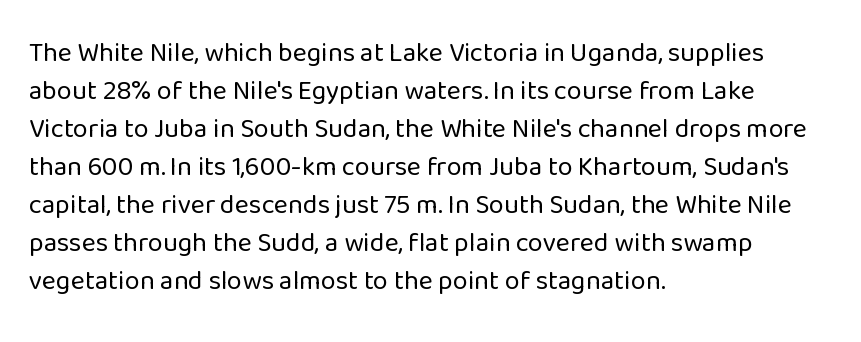
{"italic": "no", "bold": "no", "underline": "no", "align": "left", "line_spacing": "normal", "line_spacing_ratio": 1.41, "letter_spacing": "normal", "letter_spacing_em": 0.0, "glyph_px": 27}
